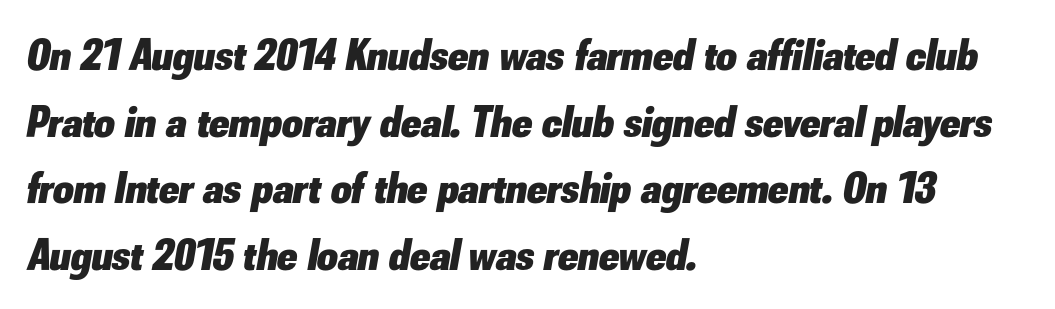
Q: Is the text bold? A: Yes.
Q: Is the text italic (slanted)? A: Yes, it leans right by about 10 degrees.
Q: Is the text underlined? A: No.
Q: How is the paragraph aligned? A: Left-aligned.
Q: Is the spacing between letters normal or unusually wide? A: Normal.
Q: Is the spacing between lines tight, normal or loose? A: Normal.
Q: Width (condensed, normal, or wide)? A: Normal.
Q: Stroke contrast? A: Low.
Q: x-height? A: Small.
Q: Monospaced? A: No.
